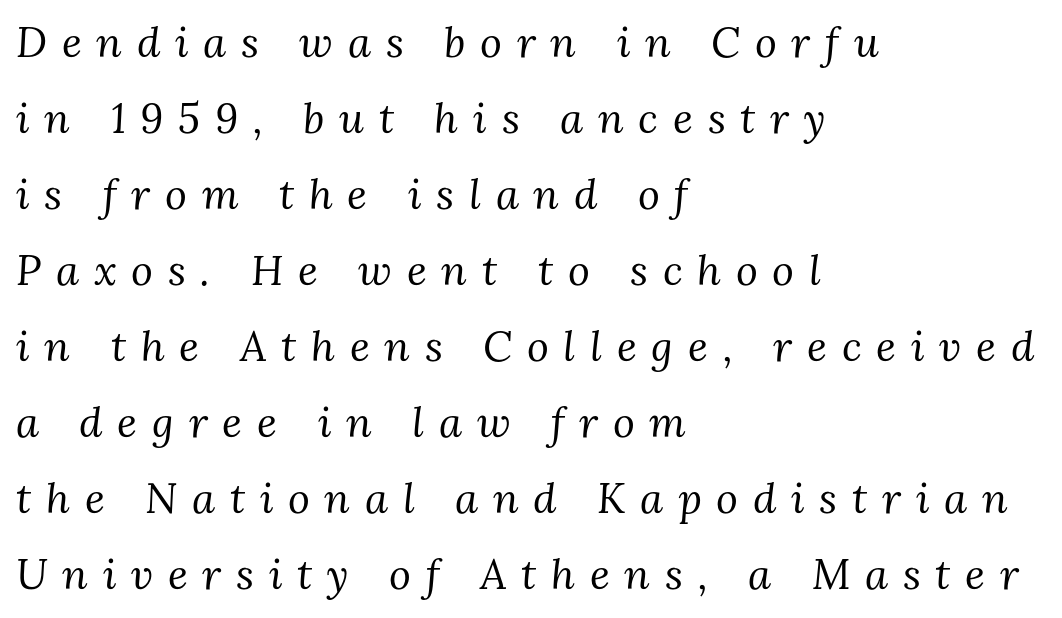
The image shows 42 px regular-weight serif type, italic (leaning right); set left-aligned, line spacing 1.81x, unusually wide letter spacing (+0.35 em), not underlined; medium stroke contrast and a medium x-height.
